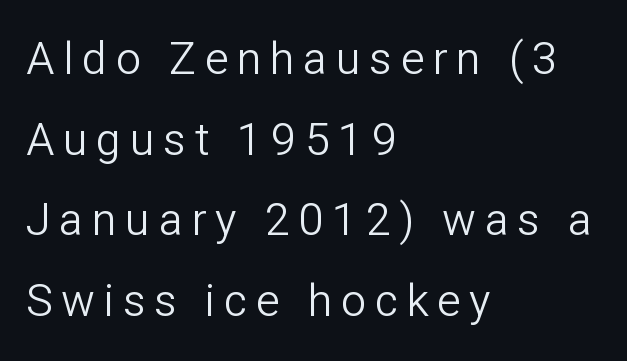
Q: Is the text bold? A: No.
Q: Is the text italic (slanted)? A: No, it is upright.
Q: Is the typeface a serif or a sans-serif typeface? A: Sans-serif.
Q: Is the text underlined? A: No.
Q: How is the paragraph aligned? A: Left-aligned.
Q: Width (condensed, normal, or wide)? A: Normal.
Q: Stroke contrast? A: Low.
Q: x-height? A: Medium.
Q: Monospaced? A: No.
